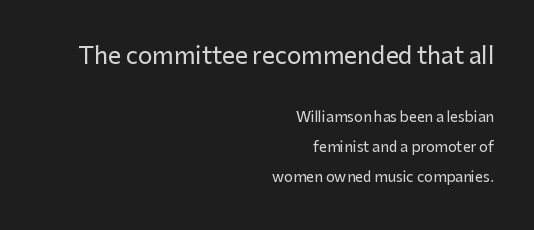
{"italic": "no", "underline": "no", "align": "right", "line_spacing": "loose", "line_spacing_ratio": 2.13, "letter_spacing": "normal", "letter_spacing_em": 0.0, "larger_block": "first", "size_ratio": 1.64, "glyph_px": 23}
